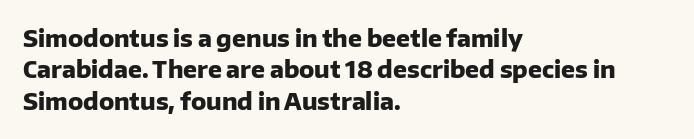
Q: Is the text bold? A: Yes.
Q: Is the text italic (slanted)? A: No, it is upright.
Q: Is the text underlined? A: No.
Q: How is the paragraph aligned? A: Left-aligned.
Q: Is the spacing between letters normal or unusually wide? A: Normal.
Q: Is the spacing between lines tight, normal or loose? A: Normal.
